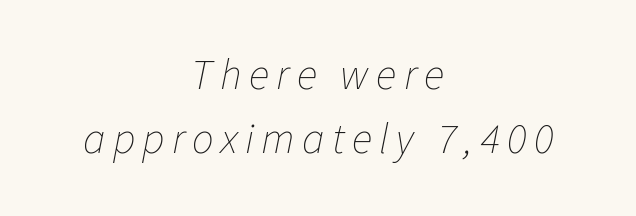
The image shows 43 px thin type, italic (leaning right); set centered, normal line spacing (1.49x), not underlined; low stroke contrast and a medium x-height.
